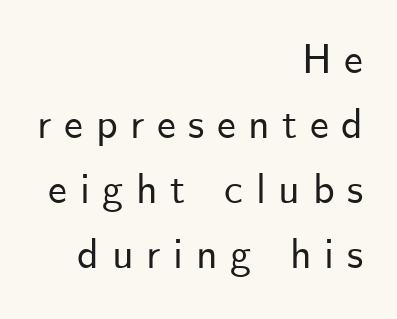
{"serif": "no", "italic": "no", "width": "normal", "stroke_contrast": "low", "x_height": "small", "monospaced": "no", "underline": "no", "align": "right", "line_spacing": "normal", "line_spacing_ratio": 1.55, "letter_spacing": "wide", "letter_spacing_em": 0.3, "glyph_px": 42}
